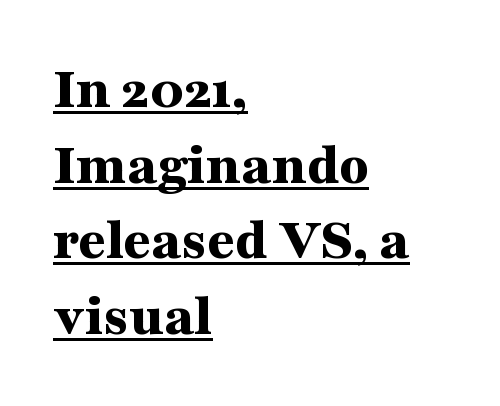
{"serif": "yes", "italic": "no", "bold": "yes", "weight": "bold", "width": "wide", "stroke_contrast": "medium", "x_height": "medium", "monospaced": "no", "underline": "yes", "align": "left", "line_spacing": "normal", "line_spacing_ratio": 1.26, "letter_spacing": "normal", "letter_spacing_em": 0.0, "glyph_px": 60}
